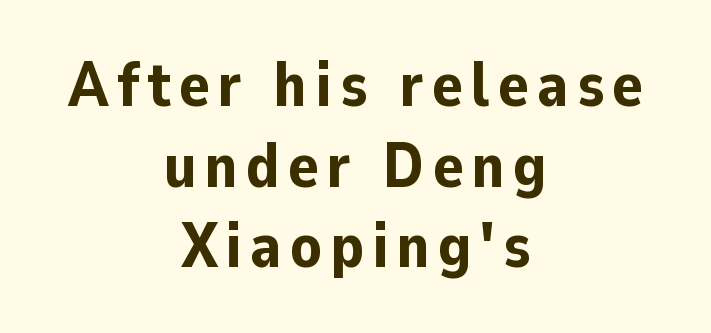
In terms of letterform style, serifs are entirely absent. Quick note: interline space is typical. The passage shown is emphatically bold. Typeset on center — no edge is straight. The letters stand upright; this is a roman face.
